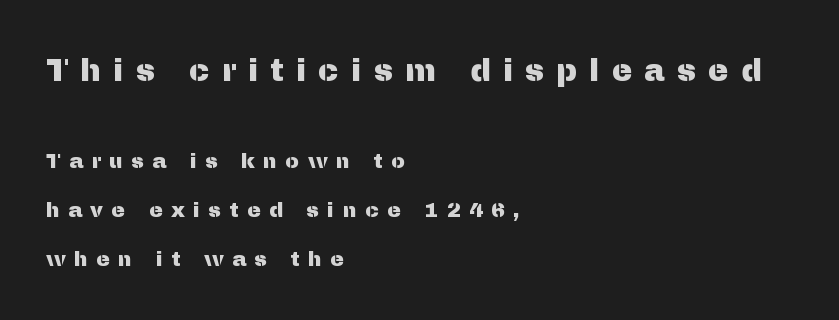
Q: Is the text italic (slanted)? A: No, it is upright.
Q: Is the typeface a serif or a sans-serif typeface? A: Sans-serif.
Q: Is the text underlined? A: No.
Q: How is the paragraph aligned? A: Left-aligned.
Q: Is the spacing between letters normal or unusually wide? A: Unusually wide.
Q: Is the spacing between lines tight, normal or loose? A: Loose.
Q: Which block of text is set in a larger size, the first (top) or the second (bottom)? A: The first (top) one.
Q: Width (condensed, normal, or wide)? A: Normal.
Q: Stroke contrast? A: Medium.
Q: x-height? A: Medium.
Q: Monospaced? A: No.
